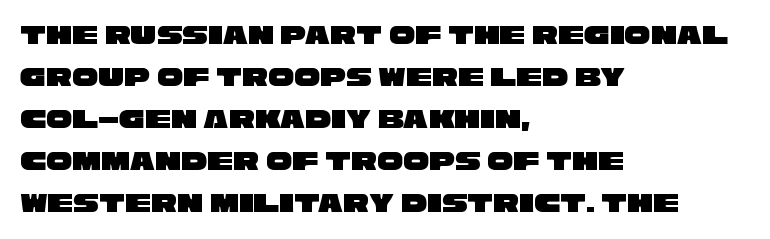
The image shows 29 px wide sans-serif type; set left-aligned, normal line spacing (1.45x), normal letter spacing, not underlined; low stroke contrast and a large x-height.
